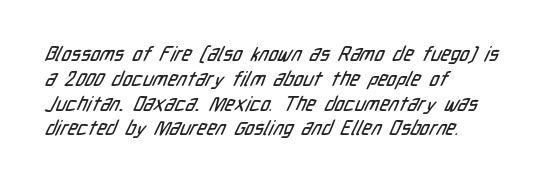
Q: Is the text underlined? A: No.
Q: How is the paragraph aligned? A: Left-aligned.
Q: Is the spacing between letters normal or unusually wide? A: Normal.
